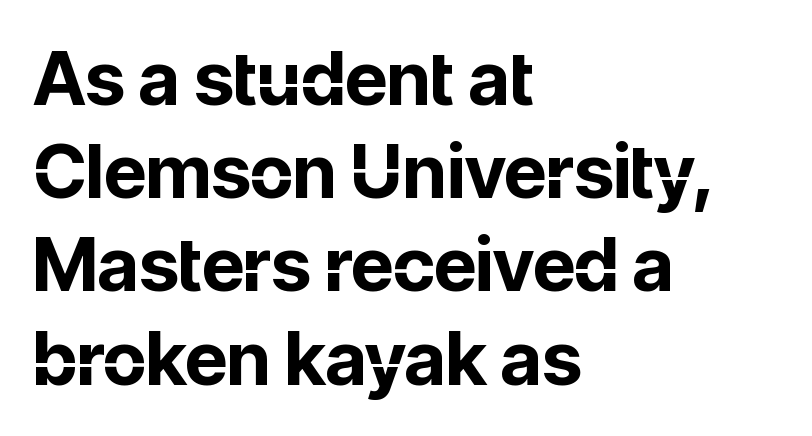
The image shows 74 px bold sans-serif type, upright; set left-aligned, normal line spacing (1.26x), normal letter spacing, not underlined; low stroke contrast and a medium x-height.
